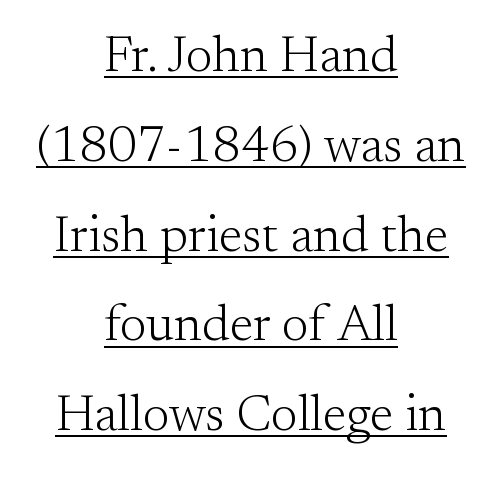
{"serif": "yes", "italic": "no", "bold": "no", "weight": "light", "width": "normal", "stroke_contrast": "medium", "x_height": "small", "monospaced": "no", "underline": "yes", "align": "center", "line_spacing_ratio": 1.76, "letter_spacing": "normal", "letter_spacing_em": 0.0, "glyph_px": 51}
